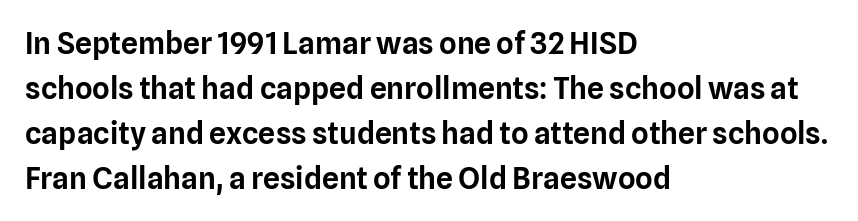
The specimen omits any rule beneath the text block's lines. The setting favours the left margin, as ordinary paragraphs usually do. How would I describe the line gaps? Plain and ordinary. The face used here is rendered with its standard letterfit.
